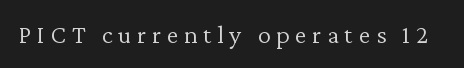
The glyphs are unaccompanied by any horizontal stroke below them. Nothing heavy about these letters — not bold at all. In terms of letterspacing, this is a distinctly airy, spread setting. You can tell it's not italic because the verticals are truly vertical.
